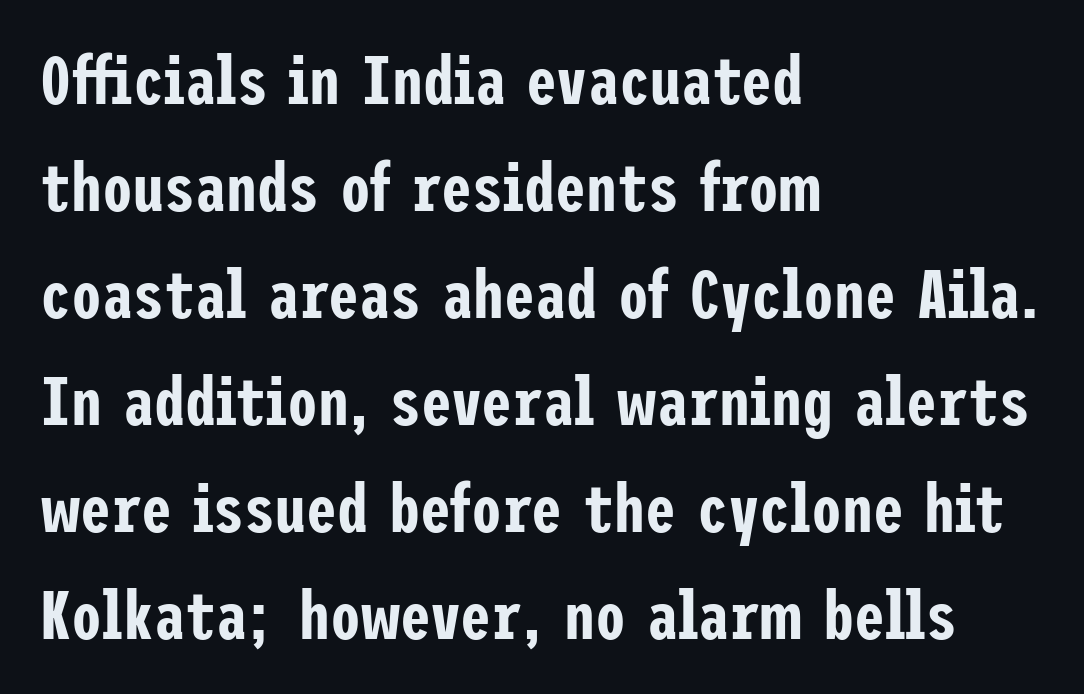
Q: Is the text italic (slanted)? A: No, it is upright.
Q: Is the typeface a serif or a sans-serif typeface? A: Sans-serif.
Q: Is the text underlined? A: No.
Q: How is the paragraph aligned? A: Left-aligned.
Q: Is the spacing between letters normal or unusually wide? A: Normal.
Q: Is the spacing between lines tight, normal or loose? A: Normal.
Q: Width (condensed, normal, or wide)? A: Condensed.
Q: Stroke contrast? A: Low.
Q: x-height? A: Medium.
